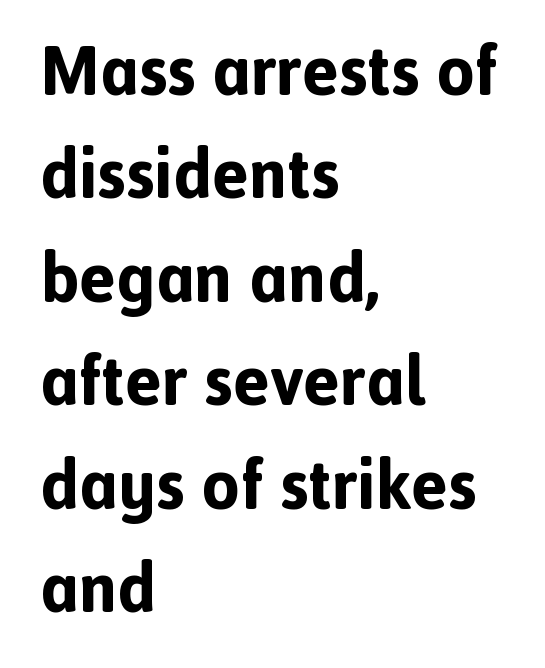
{"serif": "no", "italic": "no", "bold": "yes", "weight": "bold", "width": "normal", "x_height": "medium", "monospaced": "no", "underline": "no", "align": "left", "line_spacing": "normal", "line_spacing_ratio": 1.5, "letter_spacing": "normal", "letter_spacing_em": 0.0, "glyph_px": 69}
